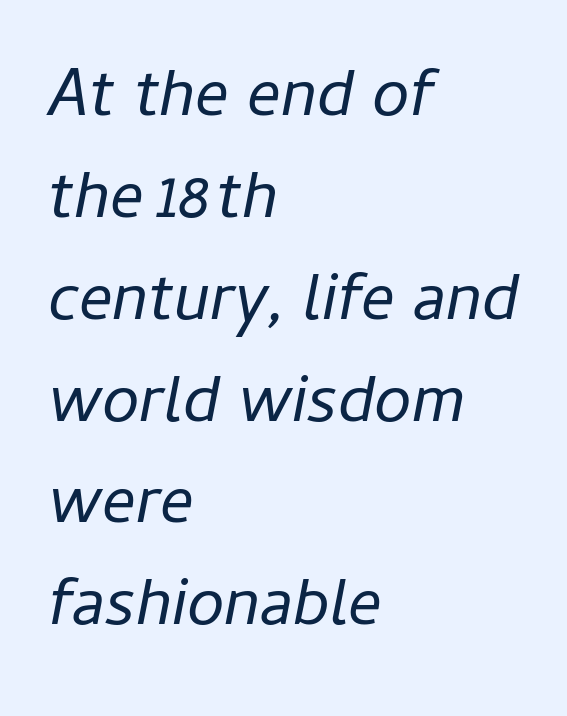
The image shows 67 px regular-weight type, italic (leaning right); set left-aligned, normal line spacing (1.52x), normal letter spacing, not underlined; low stroke contrast and a medium x-height.
